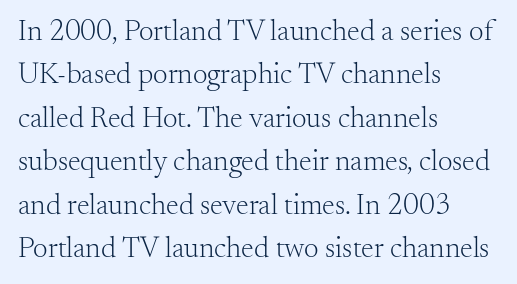
The image shows 29 px light serif type, upright; set left-aligned, normal line spacing (1.5x), normal letter spacing, not underlined; medium stroke contrast and a small x-height.
